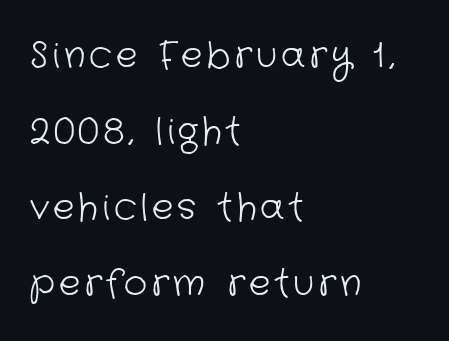
{"serif": "no", "bold": "no", "weight": "light", "width": "normal", "stroke_contrast": "low", "x_height": "medium", "monospaced": "no", "underline": "no", "align": "left", "line_spacing": "loose", "line_spacing_ratio": 2.11, "glyph_px": 36}
